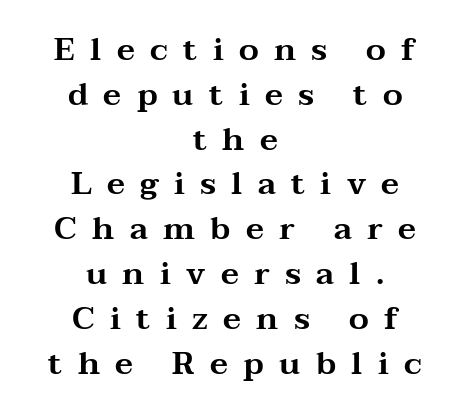
{"serif": "yes", "italic": "no", "width": "wide", "stroke_contrast": "medium", "x_height": "medium", "monospaced": "no", "underline": "no", "align": "center", "line_spacing": "normal", "line_spacing_ratio": 1.4, "letter_spacing": "wide", "letter_spacing_em": 0.48, "glyph_px": 32}
